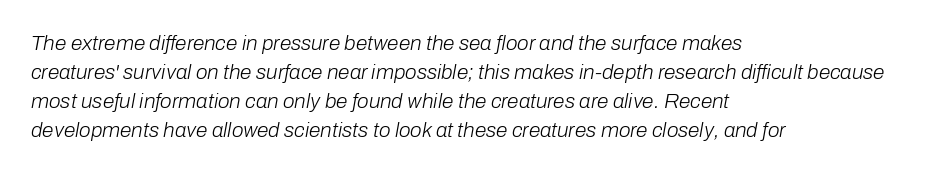
Q: Is the text bold? A: No.
Q: Is the text italic (slanted)? A: Yes, it leans right by about 10 degrees.
Q: Is the text underlined? A: No.
Q: How is the paragraph aligned? A: Left-aligned.
Q: Is the spacing between letters normal or unusually wide? A: Normal.
Q: Is the spacing between lines tight, normal or loose? A: Normal.
